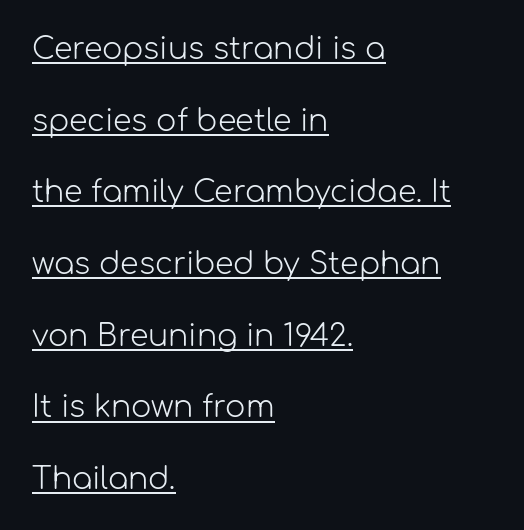
{"serif": "no", "italic": "no", "bold": "no", "weight": "light", "width": "normal", "stroke_contrast": "low", "x_height": "medium", "monospaced": "no", "underline": "yes", "align": "left", "line_spacing": "loose", "line_spacing_ratio": 2.39, "letter_spacing": "normal", "letter_spacing_em": 0.0, "glyph_px": 30}
